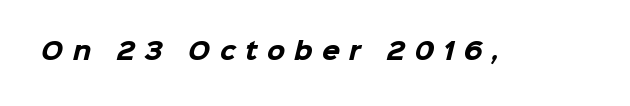
Here the glyphs are tracked loosely, breaking word shapes into spaced letters. Plain, unruled lines of type. On the weight axis this lands at bold, roughly 700.
